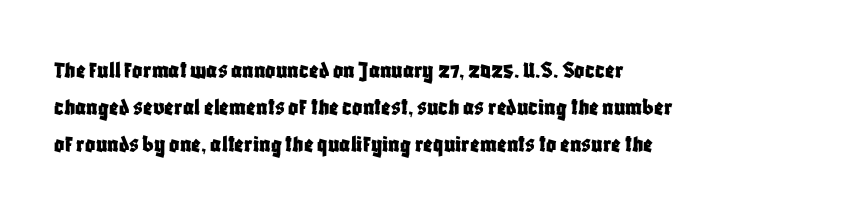
The image shows 25 px text type, upright; set left-aligned, normal line spacing (1.48x), normal letter spacing, not underlined.
